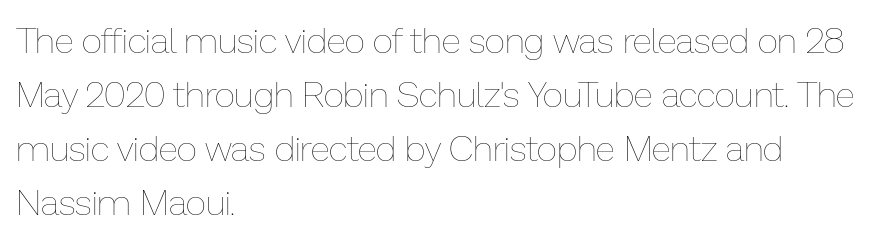
Ascenders rise straight up at ninety degrees. The paragraph has a hard left edge and a soft right edge. Honestly, the letter spacing is just normal — you wouldn't notice it. Character widths vary here, with narrow letters taking less room than wide ones. The strokes carry an ordinary text weight at most. Line spacing here is normal.
